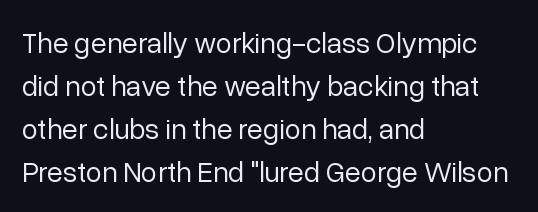
{"serif": "no", "italic": "no", "bold": "no", "weight": "regular", "width": "normal", "stroke_contrast": "low", "x_height": "medium", "monospaced": "no", "underline": "no", "align": "left", "line_spacing": "normal", "line_spacing_ratio": 1.48, "letter_spacing": "normal", "letter_spacing_em": 0.0, "glyph_px": 29}
